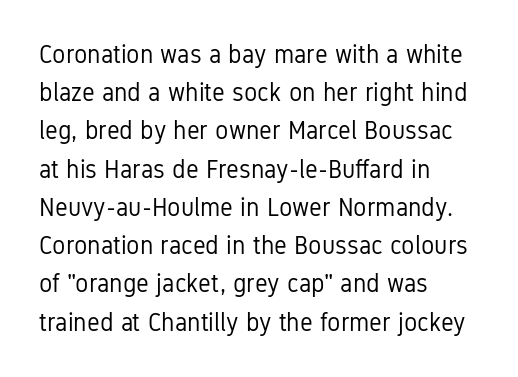
{"italic": "no", "bold": "no", "underline": "no", "align": "left", "line_spacing": "normal", "line_spacing_ratio": 1.53, "letter_spacing": "normal", "letter_spacing_em": 0.0, "glyph_px": 25}
